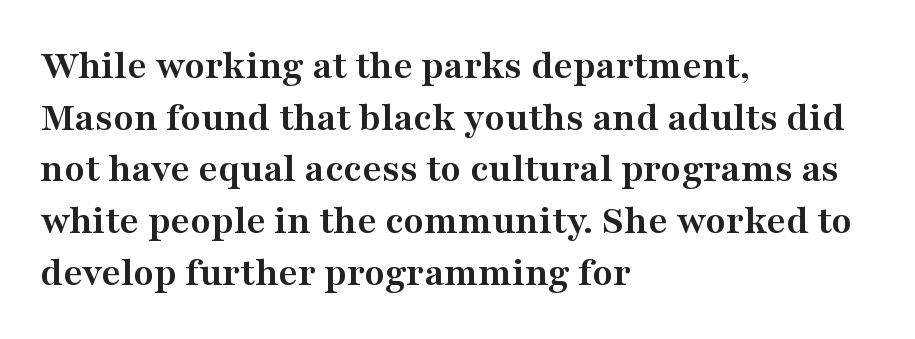
Q: Is the text bold? A: Yes.
Q: Is the text italic (slanted)? A: No, it is upright.
Q: Is the typeface a serif or a sans-serif typeface? A: Serif.
Q: Is the text underlined? A: No.
Q: How is the paragraph aligned? A: Left-aligned.
Q: Is the spacing between letters normal or unusually wide? A: Normal.
Q: Width (condensed, normal, or wide)? A: Wide.
Q: Stroke contrast? A: Medium.
Q: x-height? A: Medium.
Q: Monospaced? A: No.
